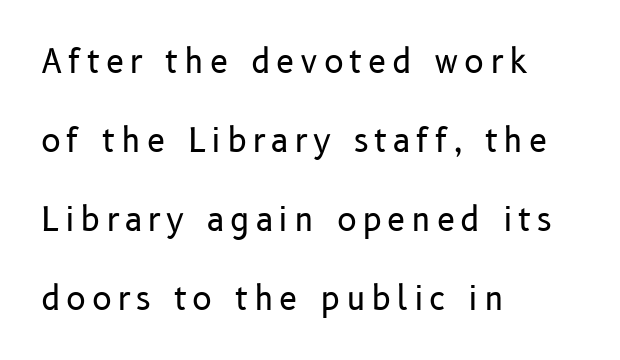
{"serif": "no", "italic": "no", "bold": "no", "weight": "regular", "width": "normal", "stroke_contrast": "low", "x_height": "medium", "monospaced": "no", "underline": "no", "align": "left", "line_spacing": "loose", "line_spacing_ratio": 2.39, "glyph_px": 33}
